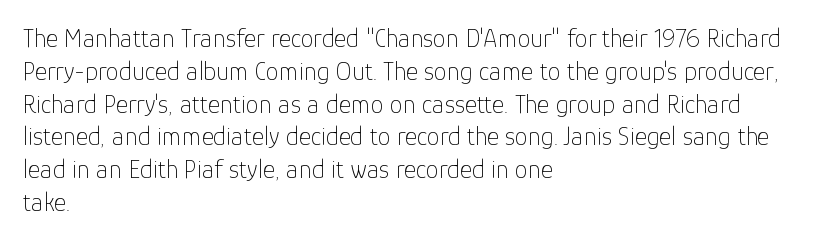
Check the space under the baseline: it is left empty. Posture: upright roman. Is the type heavy? It reads as light-to-regular instead. One-word summary of the alignment: left. The line-height multiplier appears to be the usual default.
